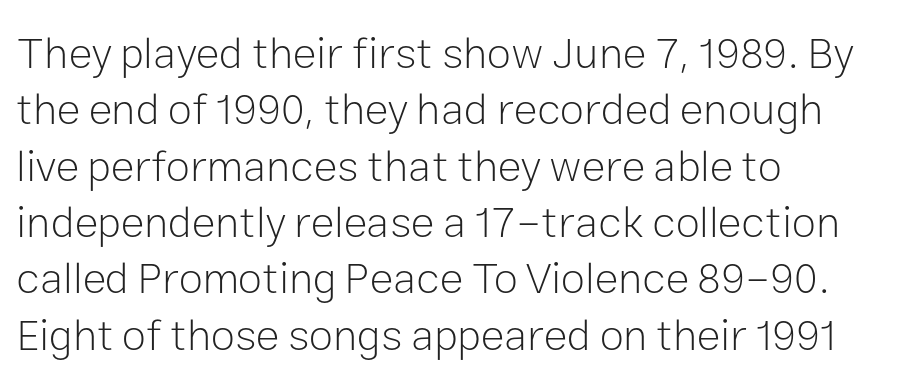
Q: Is the text bold? A: No.
Q: Is the text italic (slanted)? A: No, it is upright.
Q: Is the typeface a serif or a sans-serif typeface? A: Sans-serif.
Q: Is the text underlined? A: No.
Q: How is the paragraph aligned? A: Left-aligned.
Q: Is the spacing between letters normal or unusually wide? A: Normal.
Q: Is the spacing between lines tight, normal or loose? A: Normal.
Q: Width (condensed, normal, or wide)? A: Normal.
Q: Stroke contrast? A: Low.
Q: x-height? A: Medium.
Q: Monospaced? A: No.
